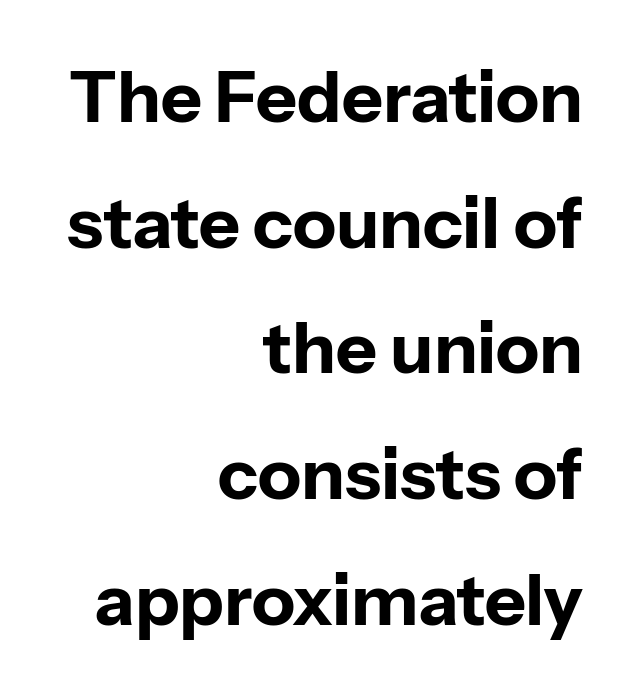
The zone under the glyphs is completely vacant. This sample uses plain, unmodified letter spacing. Students, this is bold: see how much ink each stroke carries. This is sans-serif lettering, the kind often seen on screens and signage. When letters stand straight like this, we call the style roman or upright.
